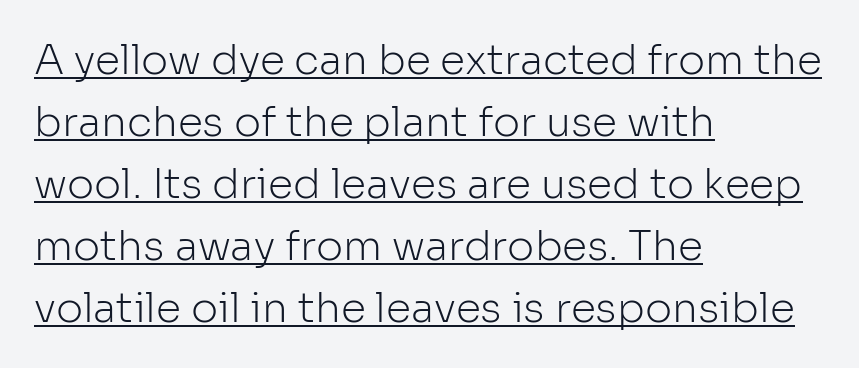
Bold? No — there's no thickening of the strokes. The compositor pushed each line to the left boundary. Proportional: the letters do not fall into vertical columns. Quick note: underline on.
